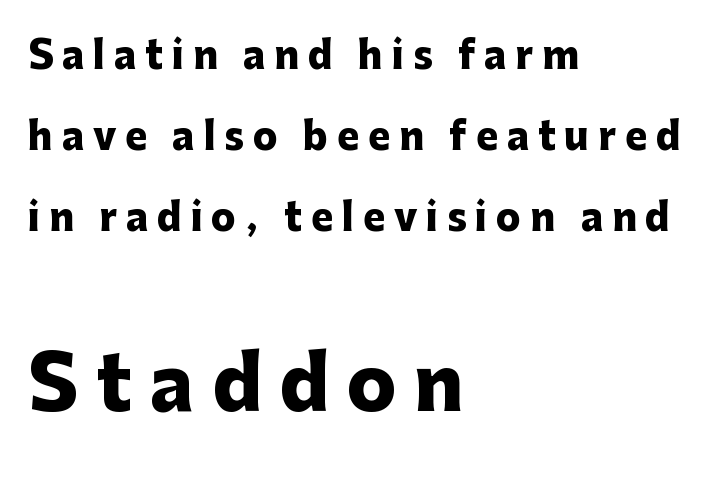
Here the second block reads like a headline and the first like body copy. Layout note: lines flush left. Regarding leading, the lines here are spaced well apart. Has an underline been added? It has not. Spacing verdict: proportional, widths tailored to each character.
